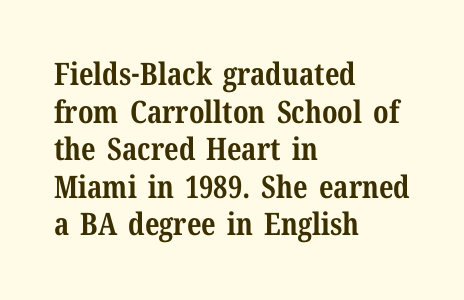
The image shows 31 px bold serif type, upright; set left-aligned, line spacing 1.21x, normal letter spacing, not underlined; medium stroke contrast and a medium x-height.
